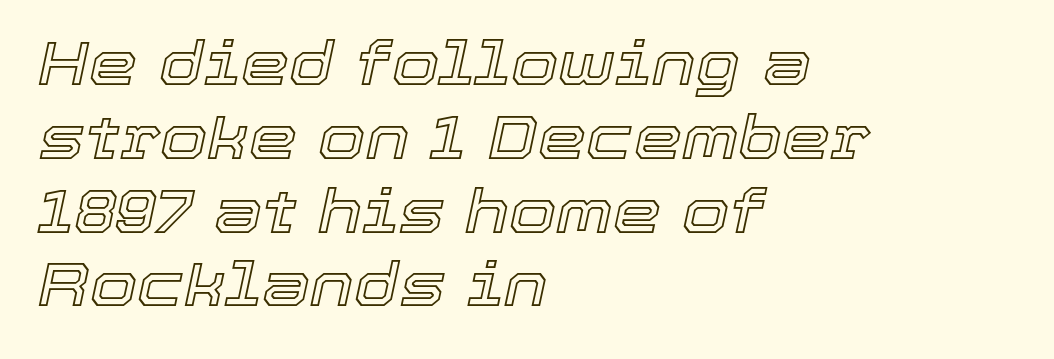
Plain, unruled lines of type. Nobody touched the tracking dial on this one. The whole block is typeset with a tilt. The typesetter chose a ragged-right arrangement here. This sample has the flowing, uneven cadence of proportional lettering.
